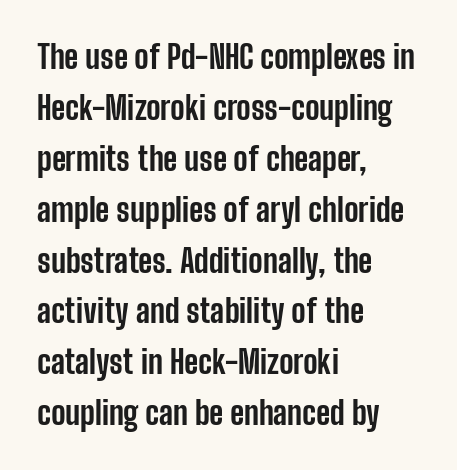
The image shows 32 px bold, condensed sans-serif type, upright; set left-aligned, normal line spacing (1.59x), normal letter spacing, not underlined; low stroke contrast and a medium x-height.
